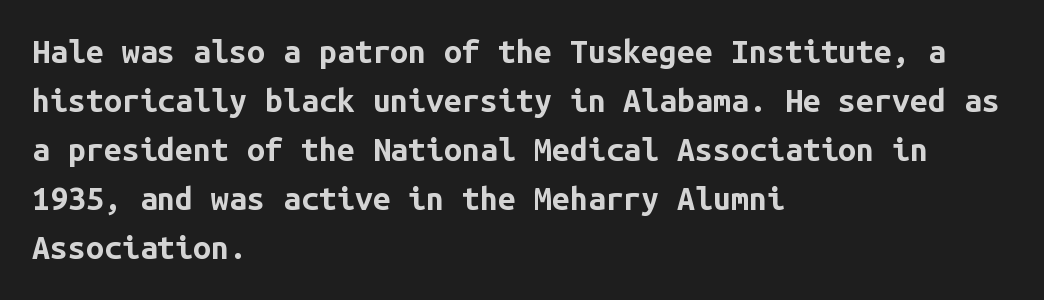
{"serif": "no", "italic": "no", "bold": "yes", "weight": "bold", "width": "normal", "stroke_contrast": "low", "x_height": "medium", "monospaced": "yes", "underline": "no", "align": "left", "line_spacing": "normal", "line_spacing_ratio": 1.53, "letter_spacing": "normal", "letter_spacing_em": 0.0, "glyph_px": 32}
